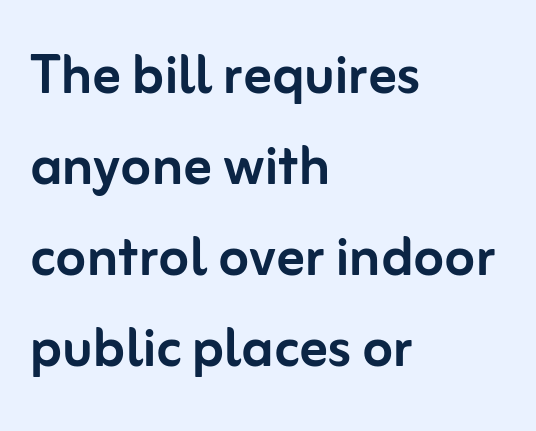
Q: Is the text italic (slanted)? A: No, it is upright.
Q: Is the typeface a serif or a sans-serif typeface? A: Sans-serif.
Q: Is the text underlined? A: No.
Q: How is the paragraph aligned? A: Left-aligned.
Q: Is the spacing between letters normal or unusually wide? A: Normal.
Q: Is the spacing between lines tight, normal or loose? A: Normal.
Q: Width (condensed, normal, or wide)? A: Normal.
Q: Stroke contrast? A: Low.
Q: x-height? A: Medium.
Q: Monospaced? A: No.
